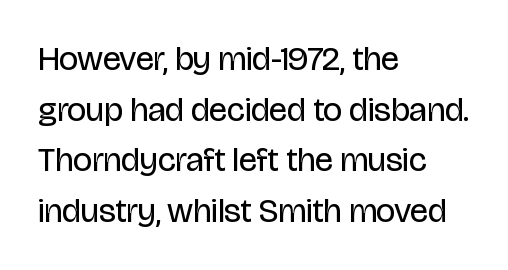
Q: Is the text bold? A: No.
Q: Is the text italic (slanted)? A: No, it is upright.
Q: Is the typeface a serif or a sans-serif typeface? A: Sans-serif.
Q: Is the text underlined? A: No.
Q: How is the paragraph aligned? A: Left-aligned.
Q: Is the spacing between letters normal or unusually wide? A: Normal.
Q: Is the spacing between lines tight, normal or loose? A: Normal.
Q: Width (condensed, normal, or wide)? A: Condensed.
Q: Stroke contrast? A: Low.
Q: x-height? A: Large.
Q: Monospaced? A: No.
